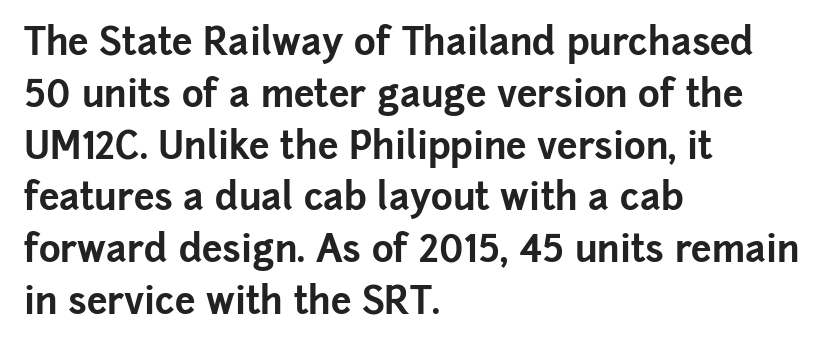
The image shows 37 px bold sans-serif type, upright; set left-aligned, normal line spacing (1.4x), normal letter spacing, not underlined; low stroke contrast and a medium x-height.
